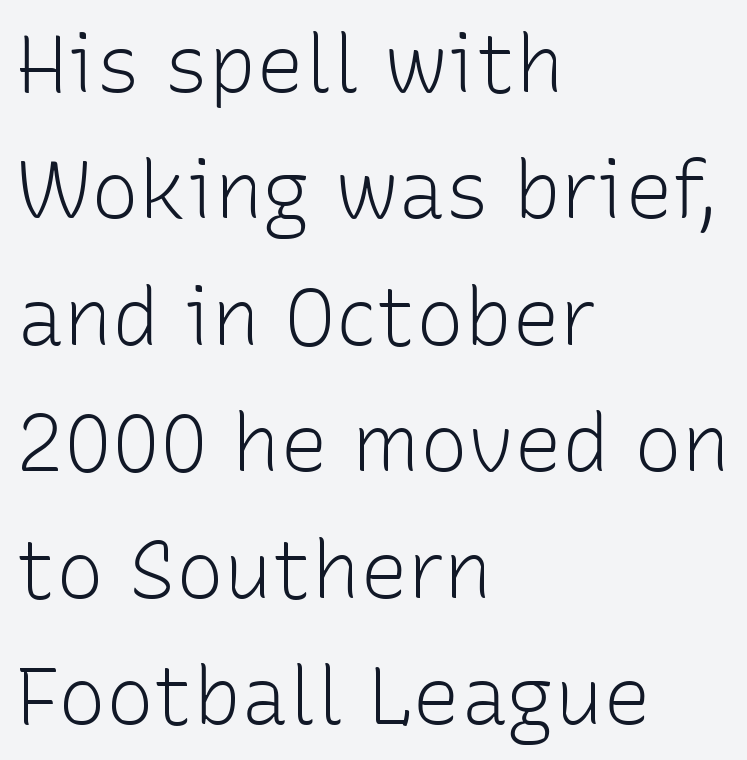
The image shows 80 px light sans-serif type, upright; set left-aligned, normal line spacing (1.58x), normal letter spacing, not underlined; low stroke contrast and a medium x-height.
